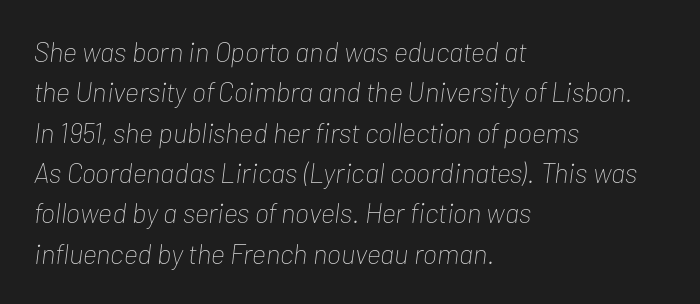
Q: Is the text bold? A: No.
Q: Is the text italic (slanted)? A: Yes, it leans right by about 7 degrees.
Q: Is the text underlined? A: No.
Q: How is the paragraph aligned? A: Left-aligned.
Q: Is the spacing between letters normal or unusually wide? A: Normal.
Q: Is the spacing between lines tight, normal or loose? A: Normal.
Q: Width (condensed, normal, or wide)? A: Condensed.
Q: Stroke contrast? A: Low.
Q: x-height? A: Medium.
Q: Monospaced? A: No.
